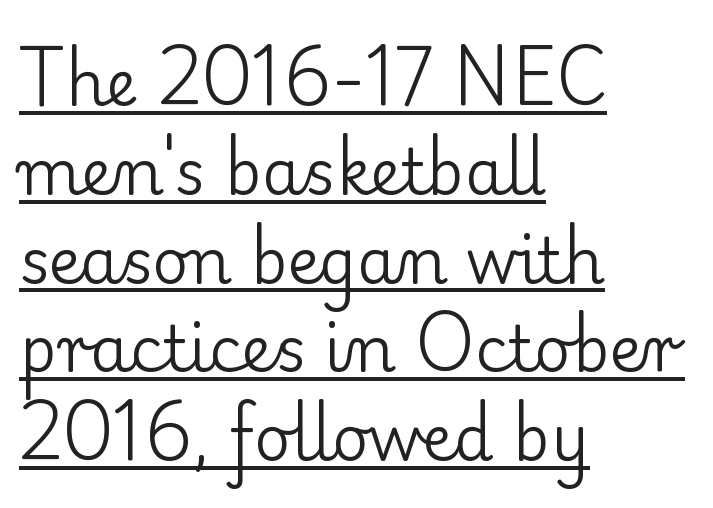
The cut favours lightness, reaching ordinary text weight at its darkest. Typographically, this falls in the serif category. Posture: upright roman. Does extra space separate the letters? No, they use regular spacing. You could not count columns in this text — the font is proportionally spaced.
